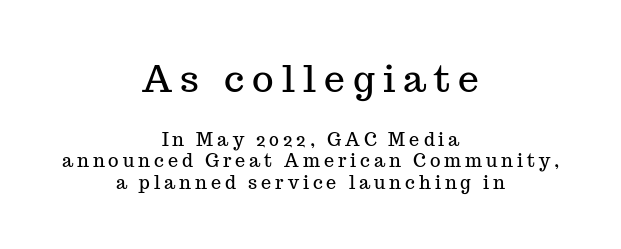
Q: Is the text italic (slanted)? A: No, it is upright.
Q: Is the typeface a serif or a sans-serif typeface? A: Serif.
Q: Is the text underlined? A: No.
Q: How is the paragraph aligned? A: Centered.
Q: Is the spacing between letters normal or unusually wide? A: Unusually wide.
Q: Which block of text is set in a larger size, the first (top) or the second (bottom)? A: The first (top) one.
Q: Width (condensed, normal, or wide)? A: Normal.
Q: Stroke contrast? A: Medium.
Q: x-height? A: Medium.
Q: Monospaced? A: No.
